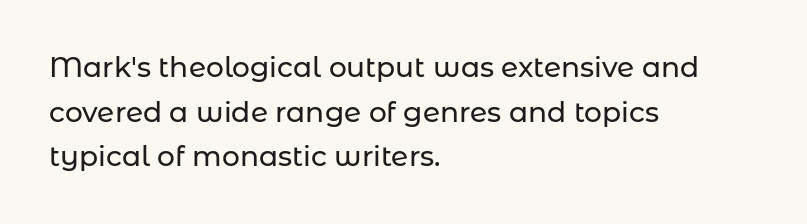
{"serif": "no", "italic": "no", "width": "normal", "stroke_contrast": "low", "x_height": "medium", "monospaced": "no", "underline": "no", "align": "left", "line_spacing": "normal", "line_spacing_ratio": 1.59, "letter_spacing": "normal", "letter_spacing_em": 0.0, "glyph_px": 28}
